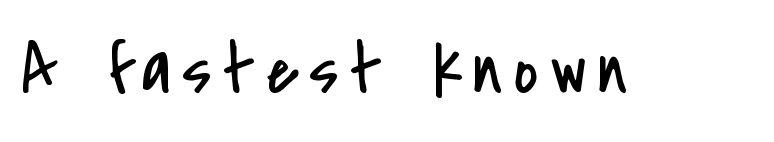
{"serif": "no", "italic": "no", "bold": "no", "weight": "regular", "width": "condensed", "stroke_contrast": "low", "x_height": "small", "monospaced": "no", "underline": "no", "glyph_px": 74}
